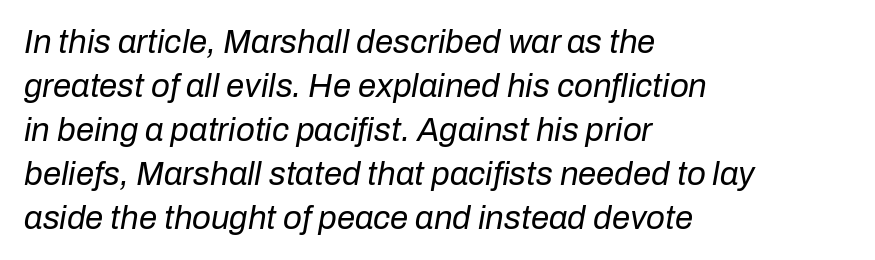
Q: Is the text bold? A: No.
Q: Is the text italic (slanted)? A: Yes, it leans right by about 10 degrees.
Q: Is the text underlined? A: No.
Q: How is the paragraph aligned? A: Left-aligned.
Q: Is the spacing between letters normal or unusually wide? A: Normal.
Q: Is the spacing between lines tight, normal or loose? A: Normal.
Q: Width (condensed, normal, or wide)? A: Normal.
Q: Stroke contrast? A: Low.
Q: x-height? A: Medium.
Q: Monospaced? A: No.
